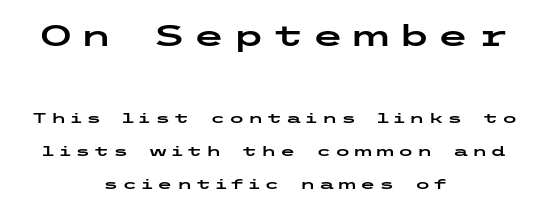
Q: Is the text italic (slanted)? A: No, it is upright.
Q: Is the typeface a serif or a sans-serif typeface? A: Sans-serif.
Q: Is the text underlined? A: No.
Q: How is the paragraph aligned? A: Centered.
Q: Is the spacing between letters normal or unusually wide? A: Unusually wide.
Q: Is the spacing between lines tight, normal or loose? A: Loose.
Q: Which block of text is set in a larger size, the first (top) or the second (bottom)? A: The first (top) one.
Q: Width (condensed, normal, or wide)? A: Wide.
Q: Stroke contrast? A: Low.
Q: x-height? A: Medium.
